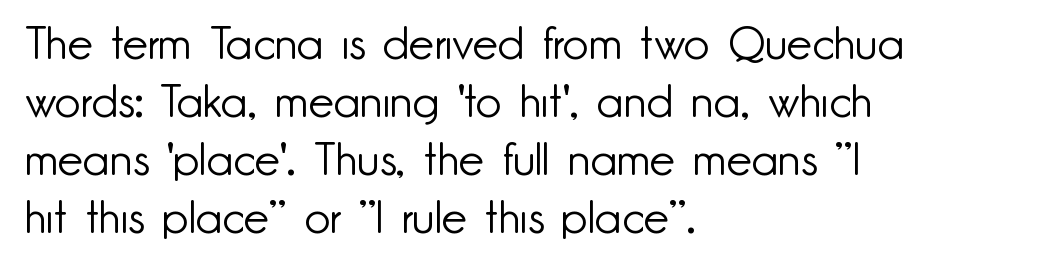
Q: Is the text bold? A: No.
Q: Is the text italic (slanted)? A: No, it is upright.
Q: Is the typeface a serif or a sans-serif typeface? A: Sans-serif.
Q: Is the text underlined? A: No.
Q: How is the paragraph aligned? A: Left-aligned.
Q: Is the spacing between letters normal or unusually wide? A: Normal.
Q: Is the spacing between lines tight, normal or loose? A: Normal.
Q: Width (condensed, normal, or wide)? A: Normal.
Q: Stroke contrast? A: Low.
Q: x-height? A: Small.
Q: Monospaced? A: No.
